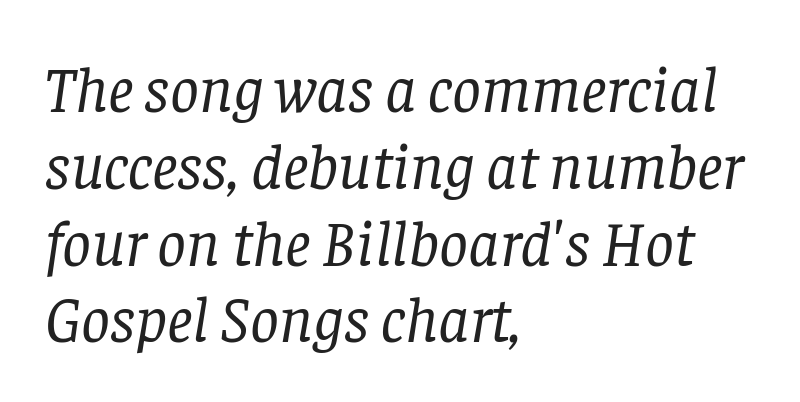
Q: Is the text bold? A: No.
Q: Is the text italic (slanted)? A: Yes, it leans right by about 8 degrees.
Q: Is the typeface a serif or a sans-serif typeface? A: Serif.
Q: Is the text underlined? A: No.
Q: How is the paragraph aligned? A: Left-aligned.
Q: Is the spacing between letters normal or unusually wide? A: Normal.
Q: Width (condensed, normal, or wide)? A: Normal.
Q: Stroke contrast? A: Low.
Q: x-height? A: Large.
Q: Monospaced? A: No.
